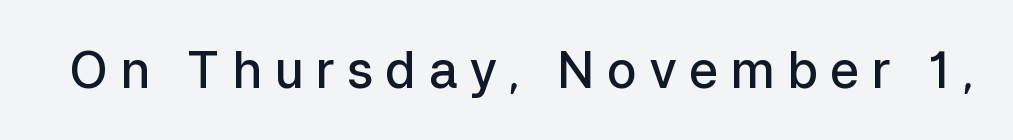
{"serif": "no", "italic": "no", "bold": "semi", "weight": "semibold", "width": "normal", "stroke_contrast": "low", "x_height": "medium", "monospaced": "no", "underline": "no", "letter_spacing": "wide", "letter_spacing_em": 0.24, "glyph_px": 50}
